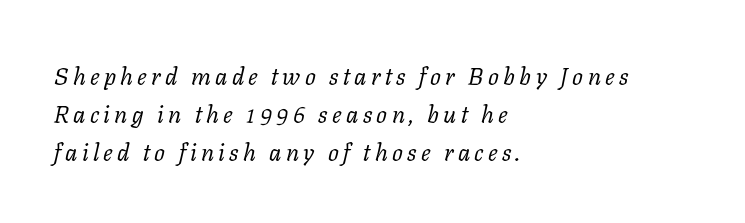
The image shows 24 px text type, italic (leaning right); set left-aligned, normal line spacing (1.58x), not underlined.
